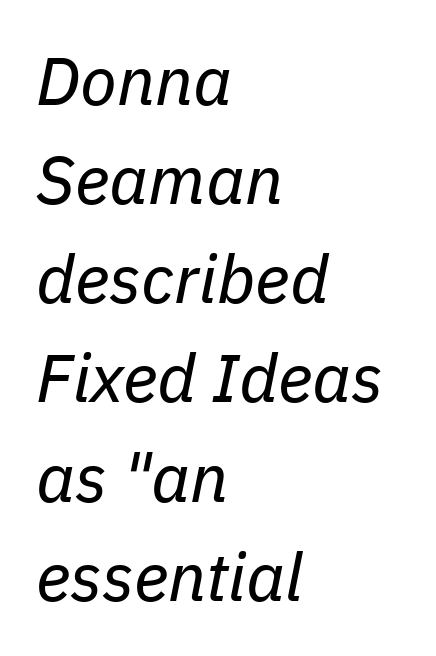
Short note: letters normally spaced. Plain, unruled lines of type. A classic flush-left, rag-right setting is used for this passage. You could not count columns in this text — the font is proportionally spaced.
